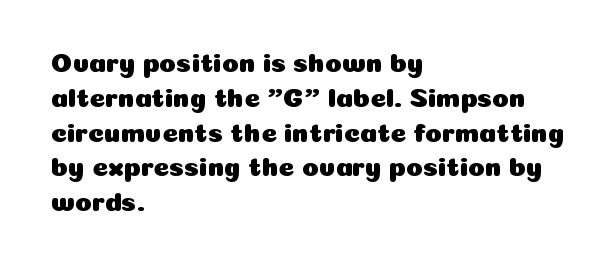
Q: Is the text italic (slanted)? A: No, it is upright.
Q: Is the text underlined? A: No.
Q: How is the paragraph aligned? A: Left-aligned.
Q: Is the spacing between letters normal or unusually wide? A: Normal.
Q: Is the spacing between lines tight, normal or loose? A: Normal.
